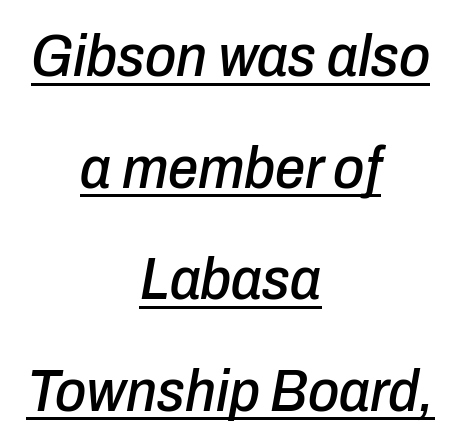
{"italic": "yes", "lean": "right", "slant_degrees": 10, "width": "condensed", "stroke_contrast": "low", "x_height": "medium", "monospaced": "no", "underline": "yes", "align": "center", "line_spacing_ratio": 1.86, "letter_spacing": "normal", "letter_spacing_em": 0.0, "glyph_px": 60}
